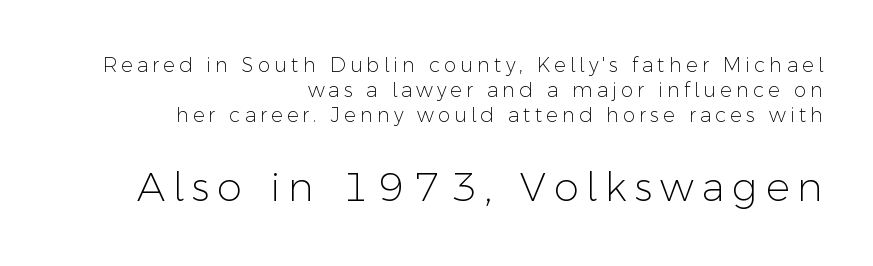
Q: Is the text bold? A: No.
Q: Is the text italic (slanted)? A: No, it is upright.
Q: Is the typeface a serif or a sans-serif typeface? A: Sans-serif.
Q: Is the text underlined? A: No.
Q: How is the paragraph aligned? A: Right-aligned.
Q: Is the spacing between letters normal or unusually wide? A: Unusually wide.
Q: Is the spacing between lines tight, normal or loose? A: Normal.
Q: Which block of text is set in a larger size, the first (top) or the second (bottom)? A: The second (bottom) one.
Q: Width (condensed, normal, or wide)? A: Normal.
Q: Stroke contrast? A: Low.
Q: x-height? A: Medium.
Q: Monospaced? A: No.
